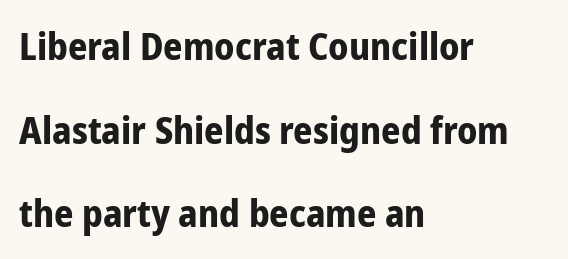
The image shows 38 px bold, condensed sans-serif type, upright; set left-aligned, loose line spacing (2.2x), normal letter spacing, not underlined; low stroke contrast and a medium x-height.
